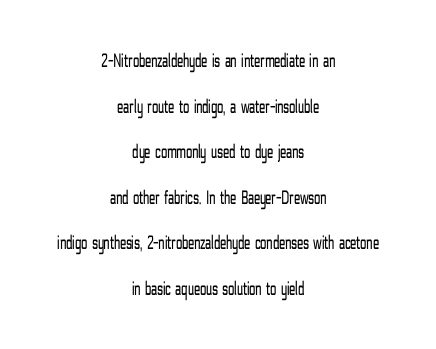
Q: Is the text bold? A: No.
Q: Is the text italic (slanted)? A: No, it is upright.
Q: Is the text underlined? A: No.
Q: How is the paragraph aligned? A: Centered.
Q: Is the spacing between letters normal or unusually wide? A: Normal.
Q: Is the spacing between lines tight, normal or loose? A: Loose.
